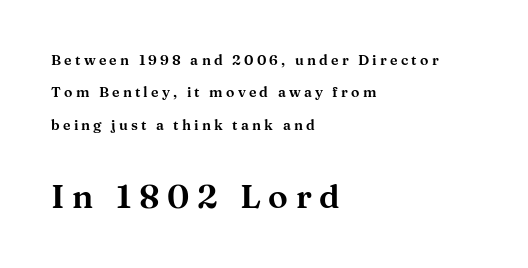
{"serif": "yes", "italic": "no", "width": "wide", "stroke_contrast": "medium", "x_height": "medium", "monospaced": "no", "underline": "no", "align": "left", "line_spacing": "loose", "line_spacing_ratio": 2.32, "letter_spacing": "wide", "letter_spacing_em": 0.23, "larger_block": "second", "size_ratio": 2.36, "glyph_px": 33}
